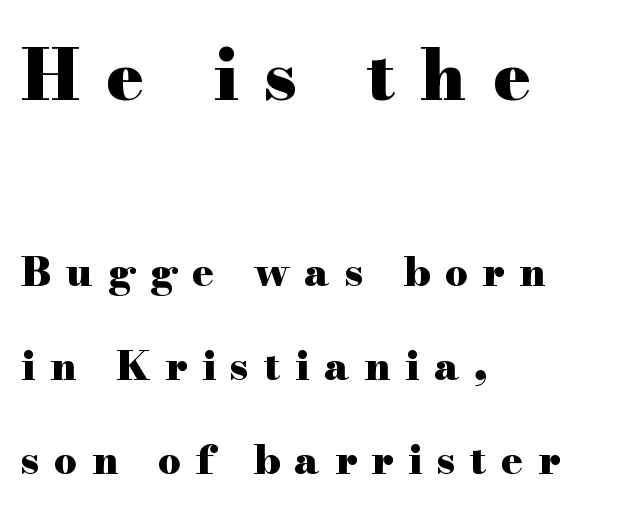
If you squint, the top block still reads clearly — it's the larger of the two. Does the weight exceed regular? Yes, all the way to bold. Words float on clear page, feet unadorned. The block of text is sparse from top to bottom, with ample space between rows. If you drew a line through each stem, it would be perfectly vertical. Look at the bottom of the vertical strokes: they flare into serifs here.
